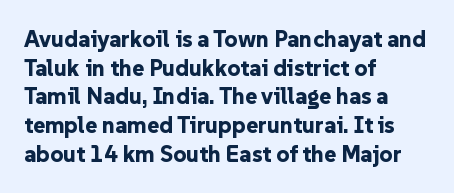
In CSS terms this would be text-align: left. On the weight axis this lands at bold, roughly 700. No word sits above an underline. Regarding leading, the lines here are spaced in the standard way. Quick note: not italic, upright. Glyph-to-glyph distance matches everyday printed text.
